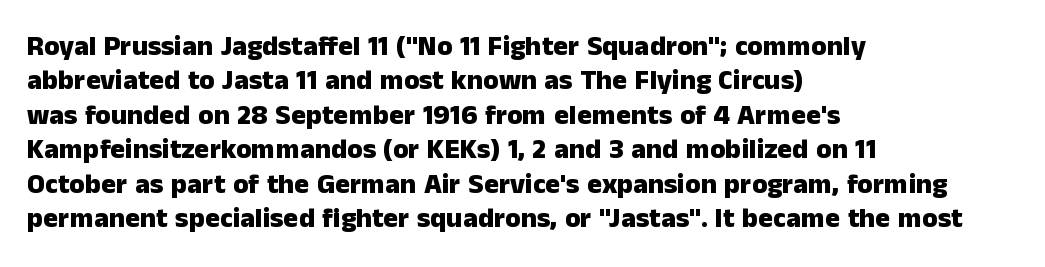
Anything drawn beneath the words? Only blank space. Words appear dense and cohesive because spacing is normal. Regarding serifs, this sample does without them. Line starts are locked; line ends wander.
